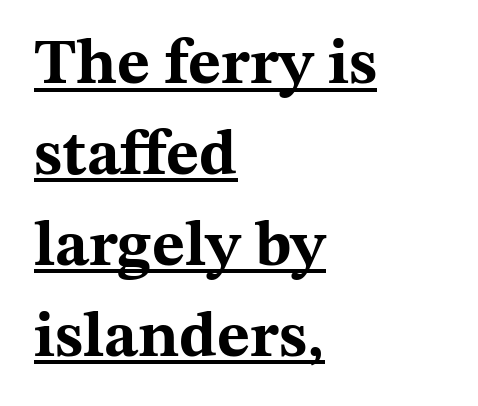
The image shows 64 px bold, wide serif type, upright; set left-aligned, normal line spacing (1.42x), normal letter spacing, underlined; medium stroke contrast and a medium x-height.
